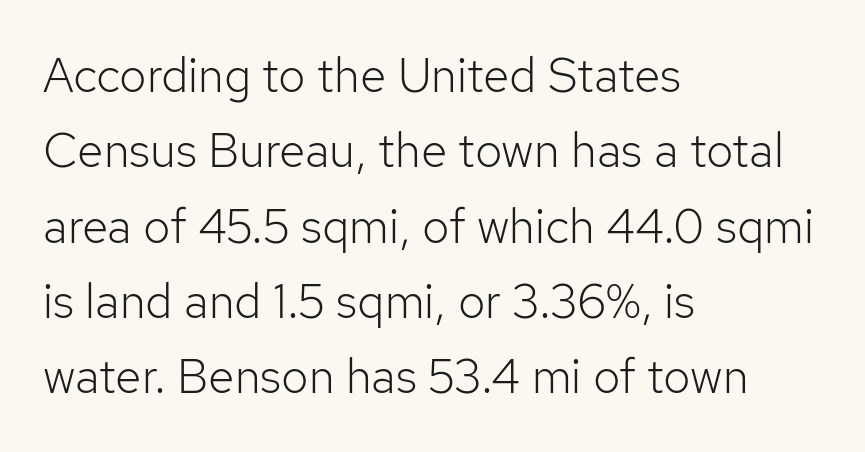
Q: Is the text bold? A: No.
Q: Is the text italic (slanted)? A: No, it is upright.
Q: Is the typeface a serif or a sans-serif typeface? A: Sans-serif.
Q: Is the text underlined? A: No.
Q: How is the paragraph aligned? A: Left-aligned.
Q: Is the spacing between letters normal or unusually wide? A: Normal.
Q: Is the spacing between lines tight, normal or loose? A: Normal.
Q: Width (condensed, normal, or wide)? A: Normal.
Q: Stroke contrast? A: Low.
Q: x-height? A: Medium.
Q: Monospaced? A: No.
